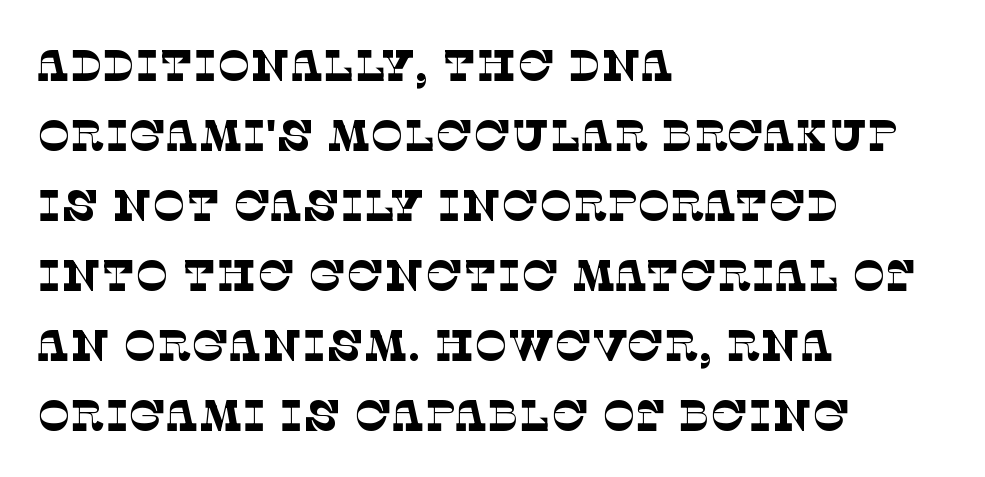
Nothing unusual about the tracking: characters are spaced as the font intends. Small tapered or slab feet sit at the stroke ends, so this counts as serif. A typesetter would call this proportional, since set widths differ per character. This sample keeps an unexceptional amount of space between lines. The compositor pushed each line to the left boundary.
